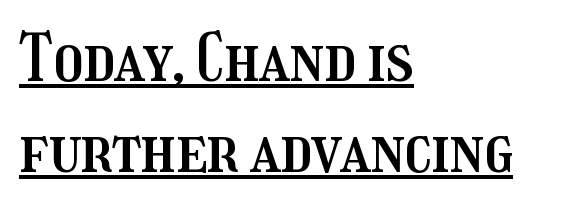
Q: Is the text italic (slanted)? A: No, it is upright.
Q: Is the text underlined? A: Yes.
Q: How is the paragraph aligned? A: Left-aligned.
Q: Is the spacing between letters normal or unusually wide? A: Normal.
Q: Is the spacing between lines tight, normal or loose? A: Normal.
Q: Width (condensed, normal, or wide)? A: Condensed.
Q: Stroke contrast? A: Medium.
Q: x-height? A: Medium.
Q: Monospaced? A: No.
